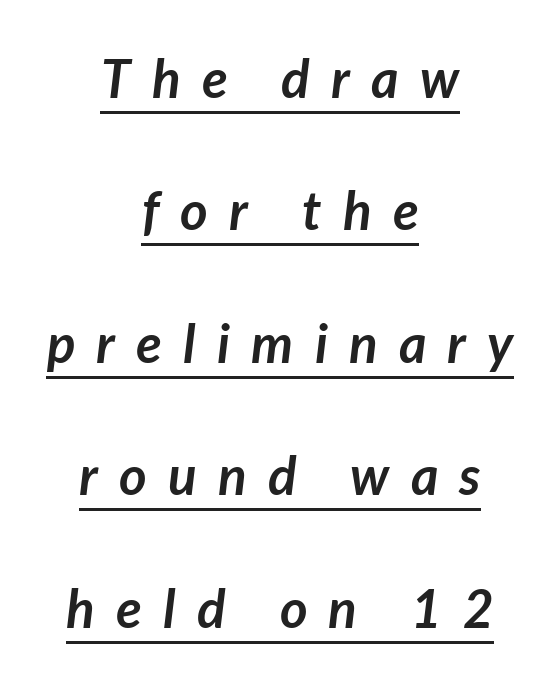
In CSS terms this would be text-align: center. The rendering uses natural spacing where letterforms have individual widths. On the weight axis this lands at bold, roughly 700. The lettering tilts uniformly, giving the passage an italic look.
